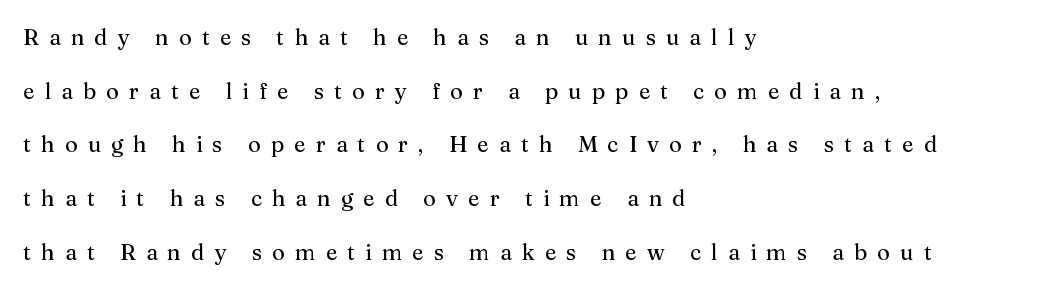
The image shows 22 px text type, upright; set left-aligned, loose line spacing (2.44x), unusually wide letter spacing (+0.46 em), not underlined.
